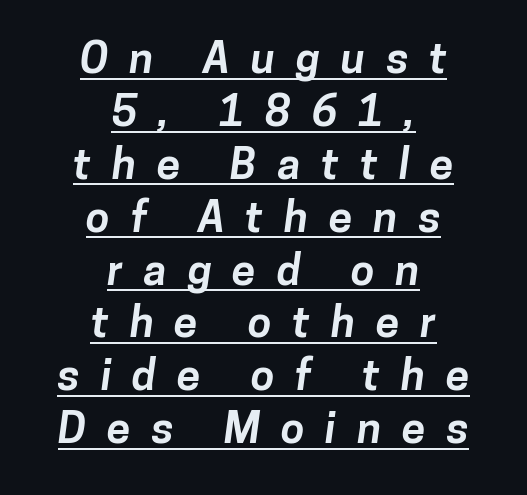
The image shows 43 px bold sans-serif type; set centered, line spacing 1.23x, unusually wide letter spacing (+0.48 em), underlined; low stroke contrast and a medium x-height.
